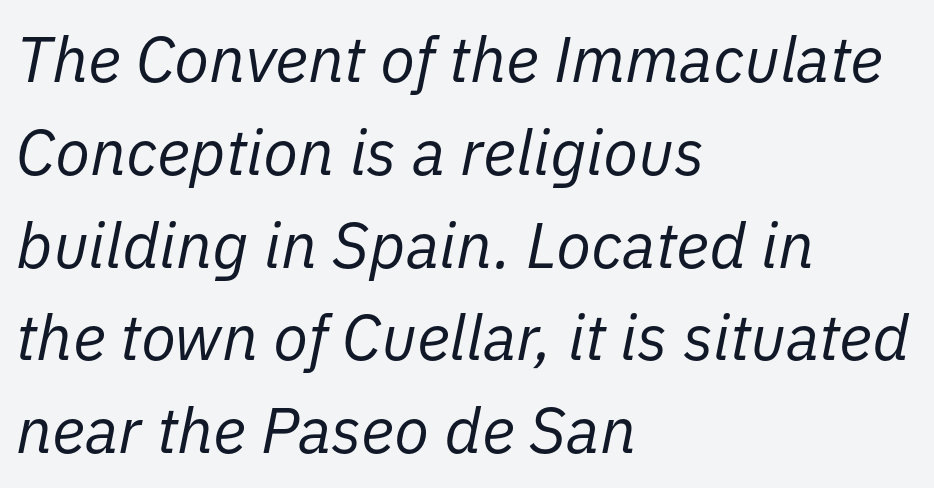
{"italic": "yes", "lean": "right", "slant_degrees": 11, "bold": "no", "weight": "regular", "width": "normal", "stroke_contrast": "low", "x_height": "medium", "monospaced": "no", "underline": "no", "align": "left", "line_spacing": "normal", "line_spacing_ratio": 1.45, "letter_spacing": "normal", "letter_spacing_em": 0.0, "glyph_px": 64}
